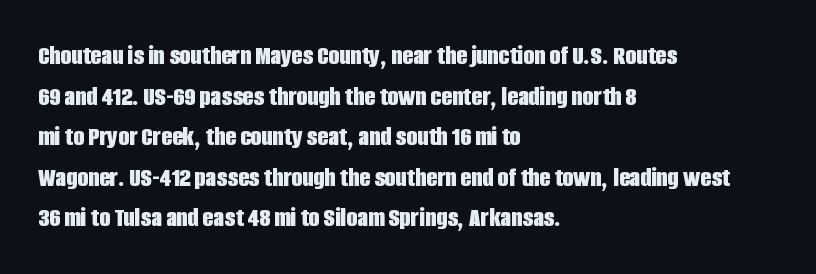
Q: Is the text bold? A: Yes.
Q: Is the text italic (slanted)? A: No, it is upright.
Q: Is the typeface a serif or a sans-serif typeface? A: Sans-serif.
Q: Is the text underlined? A: No.
Q: How is the paragraph aligned? A: Left-aligned.
Q: Is the spacing between letters normal or unusually wide? A: Normal.
Q: Is the spacing between lines tight, normal or loose? A: Normal.
Q: Width (condensed, normal, or wide)? A: Condensed.
Q: Stroke contrast? A: Low.
Q: x-height? A: Large.
Q: Monospaced? A: No.
